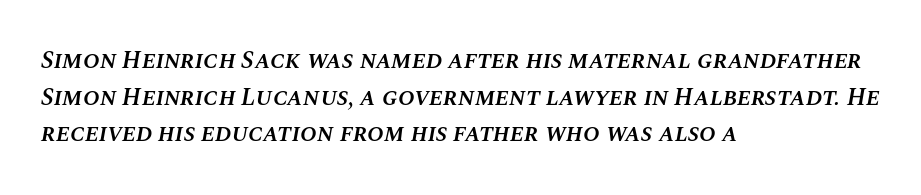
The image shows 25 px text type, italic (leaning right); set left-aligned, normal line spacing (1.47x), normal letter spacing, not underlined.
